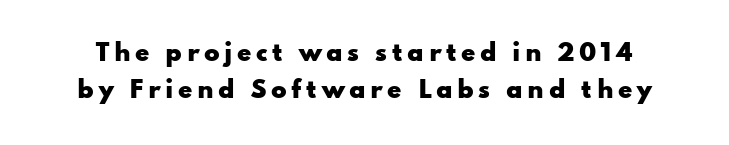
{"italic": "no", "bold": "yes", "underline": "no", "line_spacing": "normal", "line_spacing_ratio": 1.59, "letter_spacing": "wide", "letter_spacing_em": 0.2, "glyph_px": 23}
